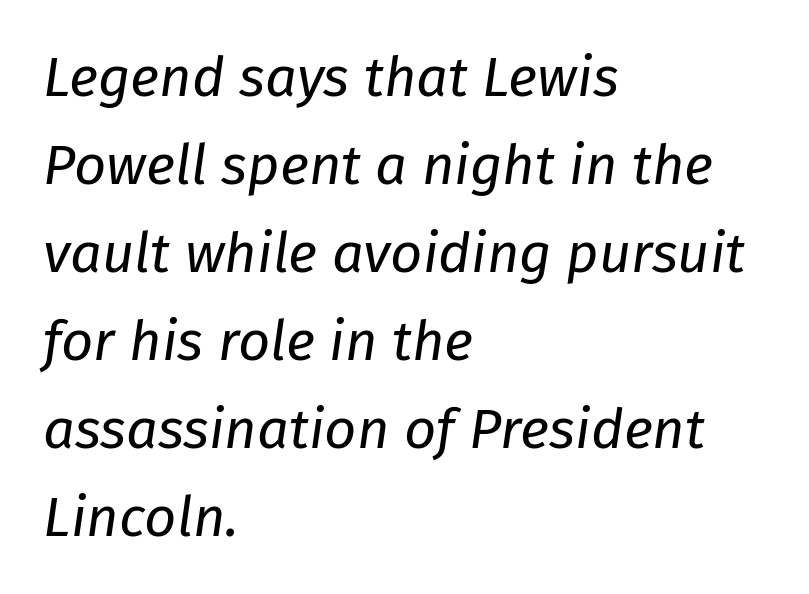
The image shows 56 px regular-weight type, italic (leaning right); set left-aligned, normal line spacing (1.57x), normal letter spacing, not underlined; low stroke contrast and a medium x-height.
